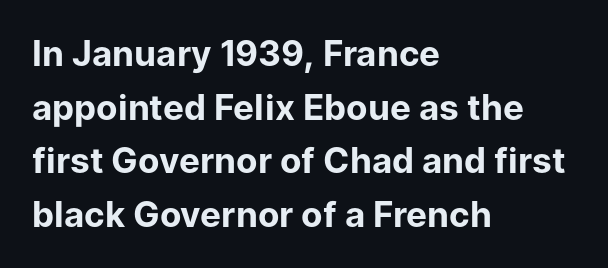
The image shows 35 px bold sans-serif type, upright; set left-aligned, normal line spacing (1.53x), normal letter spacing, not underlined; low stroke contrast and a medium x-height.
